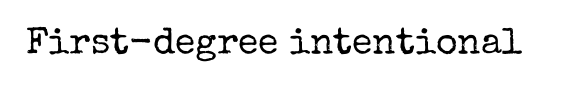
The image shows 37 px regular-weight serif type, upright; set normal letter spacing, not underlined; low stroke contrast and a medium x-height.
